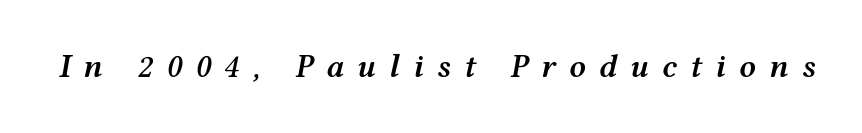
Q: Is the text bold? A: Semi-bold.
Q: Is the text italic (slanted)? A: Yes, it leans right by about 12 degrees.
Q: Is the text underlined? A: No.
Q: Is the spacing between letters normal or unusually wide? A: Unusually wide.
Q: Width (condensed, normal, or wide)? A: Wide.
Q: Stroke contrast? A: Medium.
Q: x-height? A: Medium.
Q: Monospaced? A: No.
